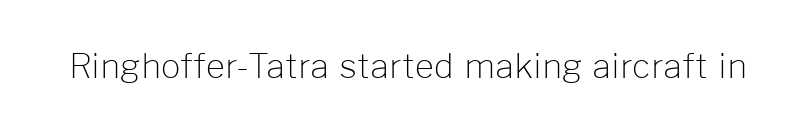
Letters have the restrained weight of plain body copy at most. This sample uses an upright cut, with every glyph sitting square on the baseline. Default kerning and tracking; the words read as compact shapes. The gap between lines stays unmarked.
